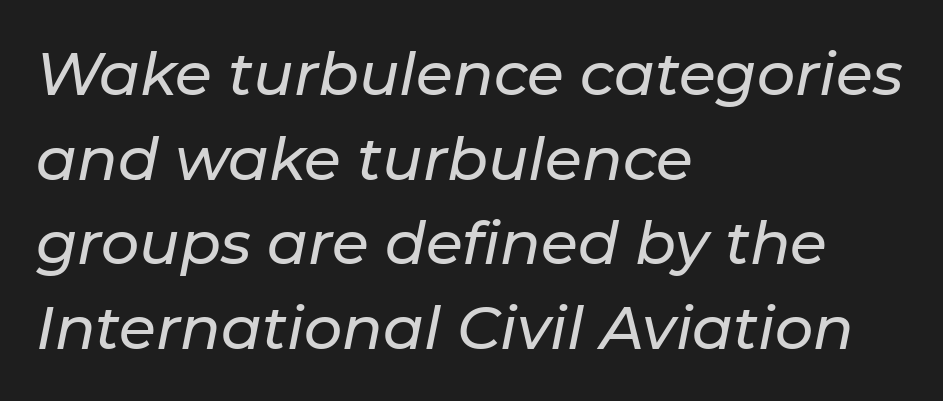
The image shows 60 px text type, italic (leaning right); set left-aligned, normal line spacing (1.41x), normal letter spacing, not underlined; low stroke contrast and a medium x-height.
